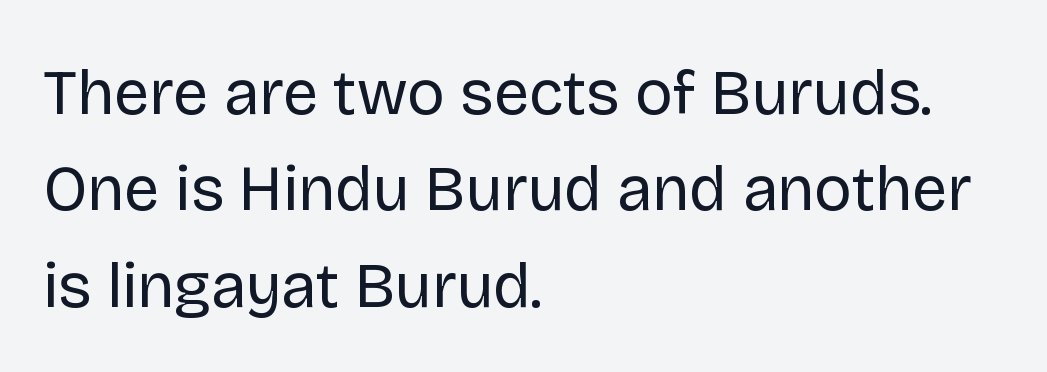
Q: Is the text bold? A: No.
Q: Is the text italic (slanted)? A: No, it is upright.
Q: Is the typeface a serif or a sans-serif typeface? A: Sans-serif.
Q: Is the text underlined? A: No.
Q: How is the paragraph aligned? A: Left-aligned.
Q: Is the spacing between letters normal or unusually wide? A: Normal.
Q: Is the spacing between lines tight, normal or loose? A: Normal.
Q: Width (condensed, normal, or wide)? A: Normal.
Q: Stroke contrast? A: Low.
Q: x-height? A: Large.
Q: Monospaced? A: No.
